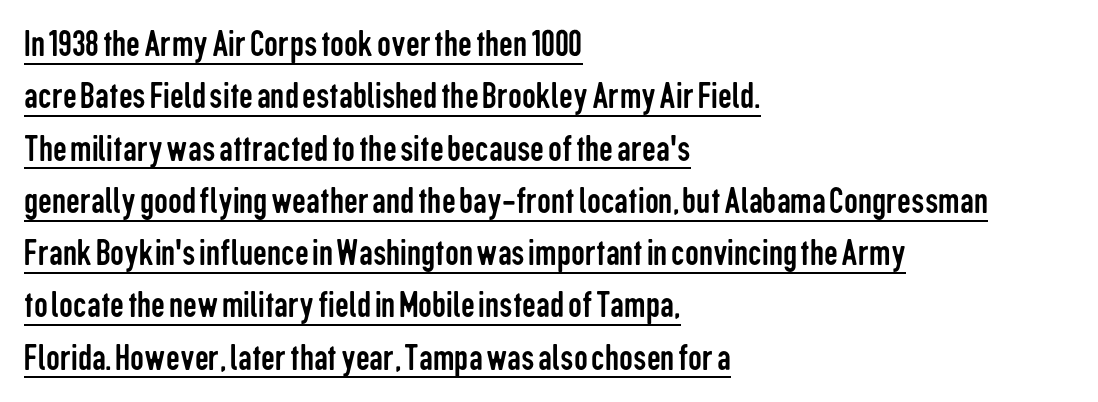
The letters stand upright; this is a roman face. Stroke mass is kept to a normal reading level or below. The letters advance in unequal steps, a hallmark of proportional type. The tracking reads as untouched default to a designer's eye. Line spacing here is normal. Regarding serifs, this sample does without them.
